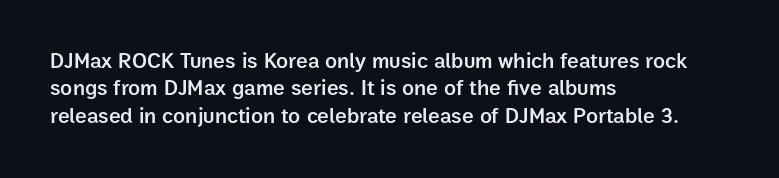
Q: Is the text bold? A: Semi-bold.
Q: Is the text italic (slanted)? A: No, it is upright.
Q: Is the text underlined? A: No.
Q: How is the paragraph aligned? A: Left-aligned.
Q: Is the spacing between letters normal or unusually wide? A: Normal.
Q: Is the spacing between lines tight, normal or loose? A: Normal.
